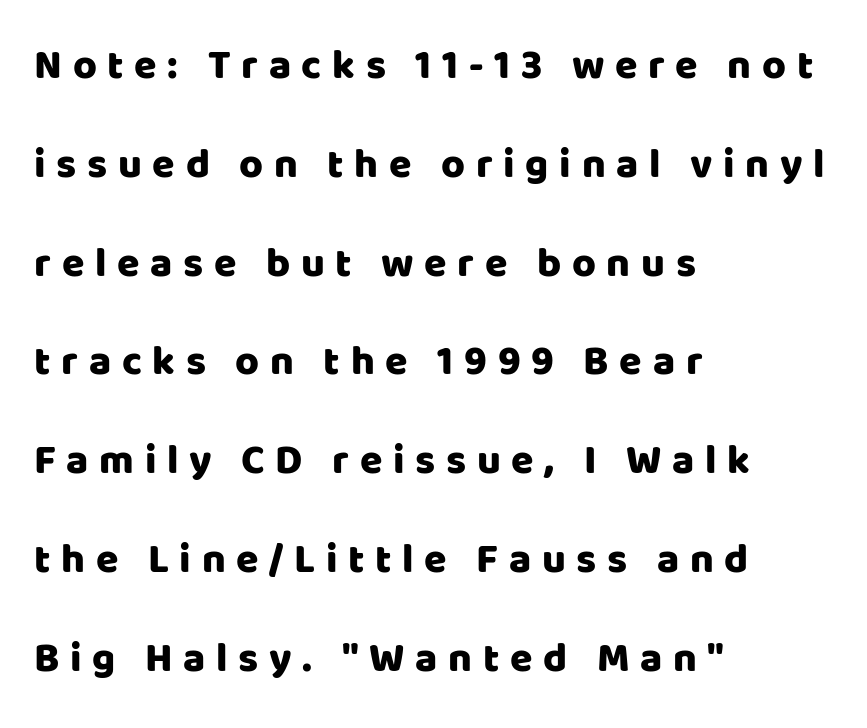
Q: Is the text italic (slanted)? A: No, it is upright.
Q: Is the typeface a serif or a sans-serif typeface? A: Sans-serif.
Q: Is the text underlined? A: No.
Q: How is the paragraph aligned? A: Left-aligned.
Q: Is the spacing between letters normal or unusually wide? A: Unusually wide.
Q: Is the spacing between lines tight, normal or loose? A: Loose.
Q: Width (condensed, normal, or wide)? A: Normal.
Q: Stroke contrast? A: Low.
Q: x-height? A: Large.
Q: Monospaced? A: No.
